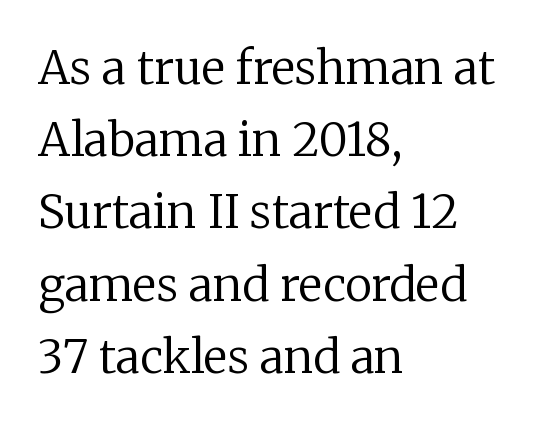
The image shows 46 px regular-weight serif type, upright; set left-aligned, normal line spacing (1.57x), normal letter spacing, not underlined; low stroke contrast and a medium x-height.
